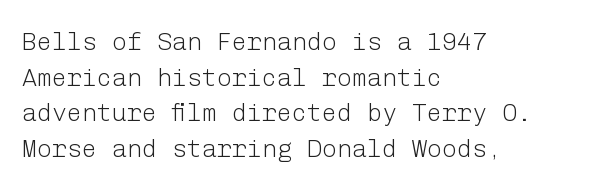
The image shows 25 px text type, upright; set left-aligned, normal line spacing (1.43x), normal letter spacing, not underlined.
